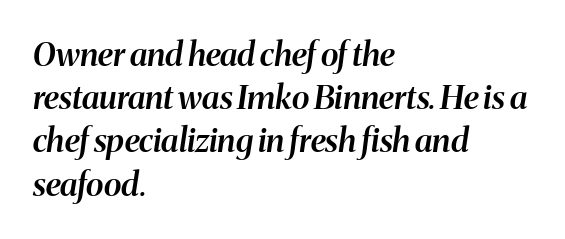
There's an unmistakable incline to the writing here. Observe the ordinary spacing: letters are neighbours, not strangers. Nobody drew a line under any word here. This rendering uses left alignment, leaving the right contour irregular. What's the leading like? Ordinary, nothing unusual. Character widths vary here, with narrow letters taking less room than wide ones.
